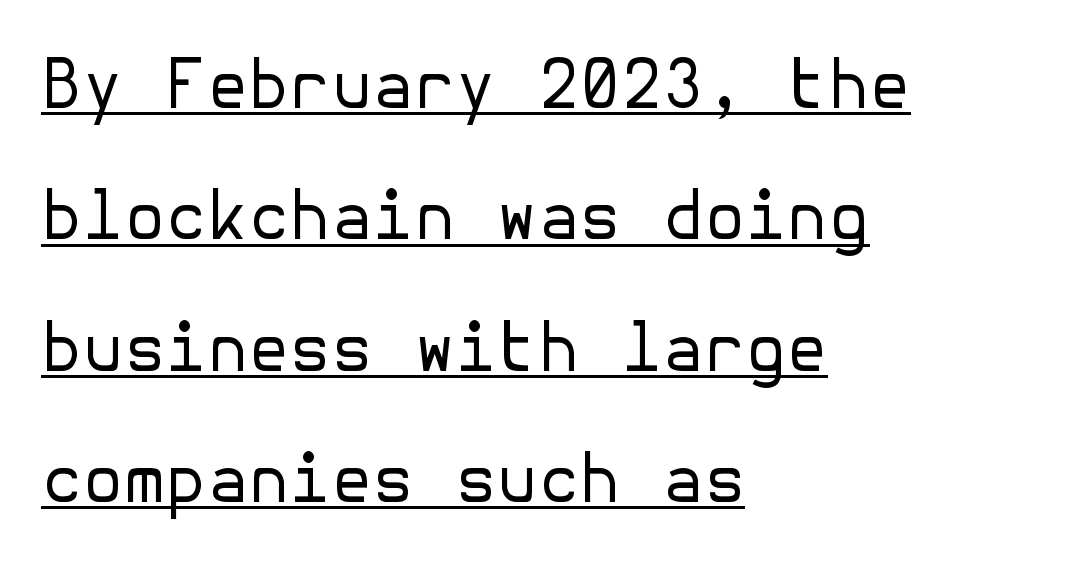
The image shows 67 px regular-weight sans-serif type, upright; set left-aligned, loose line spacing (1.96x), normal letter spacing, underlined; low stroke contrast and a medium x-height.
